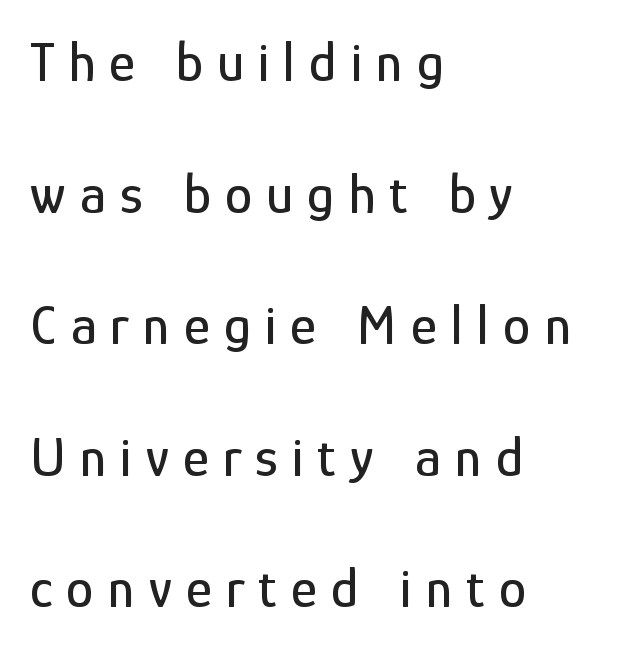
{"serif": "no", "italic": "no", "width": "condensed", "stroke_contrast": "low", "x_height": "medium", "monospaced": "no", "underline": "no", "align": "left", "line_spacing": "loose", "line_spacing_ratio": 2.35, "letter_spacing": "wide", "letter_spacing_em": 0.25, "glyph_px": 56}
